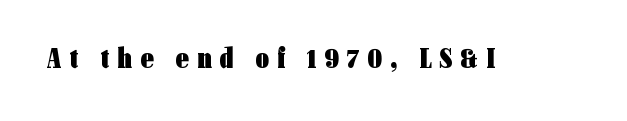
{"serif": "no", "italic": "no", "bold": "yes", "weight": "heavy", "width": "condensed", "stroke_contrast": "low", "x_height": "medium", "monospaced": "no", "underline": "no", "letter_spacing": "wide", "letter_spacing_em": 0.29, "glyph_px": 29}
